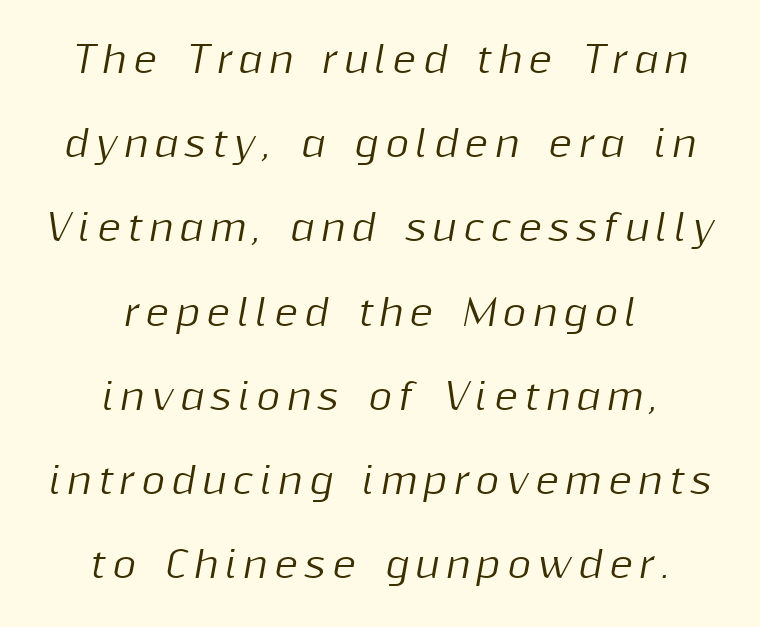
In terms of leading, this rendering errs on the spacious side. Each letter keeps its own natural width here, so spacing adapts to shape. No word sits above an underline. It's the slanting kind of type. The passage is arranged like a title page — every line centered.
